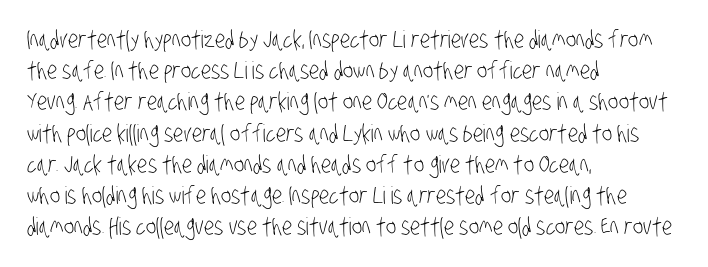
Q: Is the text bold? A: No.
Q: Is the text underlined? A: No.
Q: How is the paragraph aligned? A: Left-aligned.
Q: Is the spacing between letters normal or unusually wide? A: Normal.
Q: Is the spacing between lines tight, normal or loose? A: Normal.
